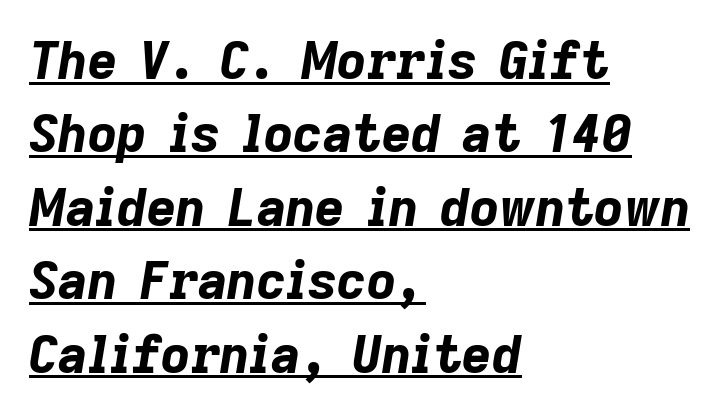
Looks like someone drew a line under every word here. Horizontal bands of white between lines are of average thickness. In CSS terms this would be text-align: left. The text carries the slant typical of an italic or oblique font. The passage shown is typed in a proportional face where columns would drift. The glyphs have the mass of a bold cut.
